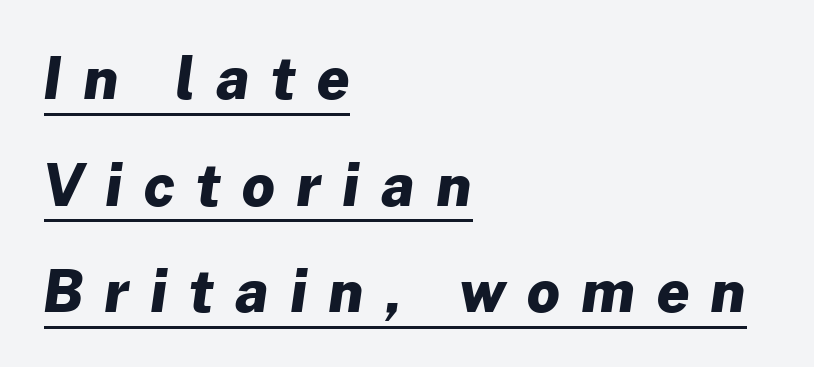
{"serif": "no", "bold": "yes", "weight": "heavy", "width": "normal", "stroke_contrast": "low", "x_height": "medium", "monospaced": "no", "underline": "yes", "align": "left", "line_spacing_ratio": 1.87, "letter_spacing": "wide", "letter_spacing_em": 0.38, "glyph_px": 57}
